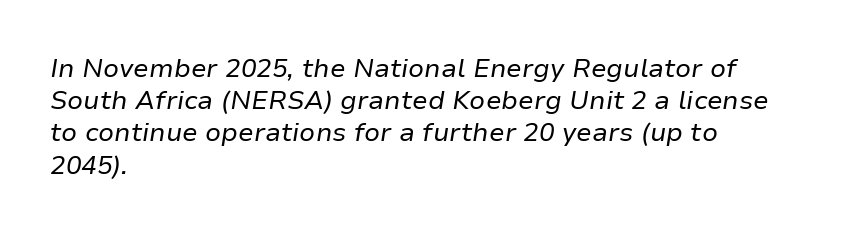
Q: Is the text bold? A: No.
Q: Is the text italic (slanted)? A: Yes, it leans right by about 9 degrees.
Q: Is the text underlined? A: No.
Q: How is the paragraph aligned? A: Left-aligned.
Q: Is the spacing between letters normal or unusually wide? A: Normal.
